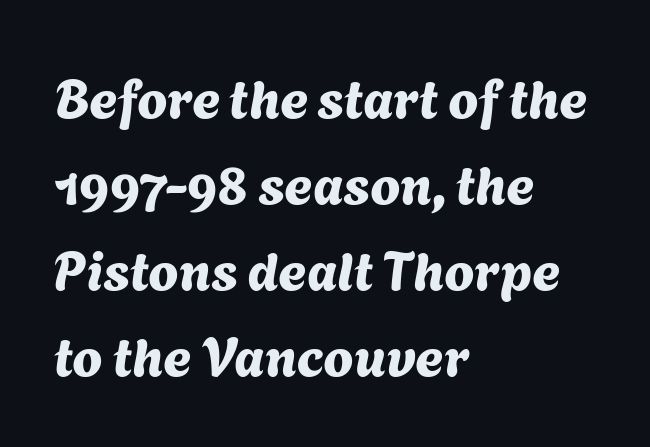
{"serif": "no", "width": "normal", "stroke_contrast": "medium", "x_height": "medium", "monospaced": "no", "underline": "no", "align": "left", "line_spacing": "normal", "line_spacing_ratio": 1.59, "letter_spacing": "normal", "letter_spacing_em": 0.0, "glyph_px": 54}
